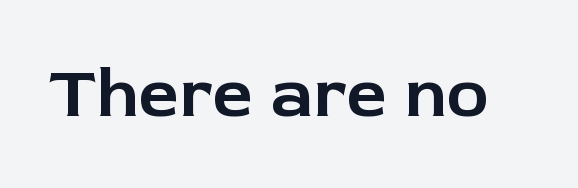
The image shows 71 px sans-serif type, upright; set normal letter spacing, not underlined; low stroke contrast and a medium x-height.
